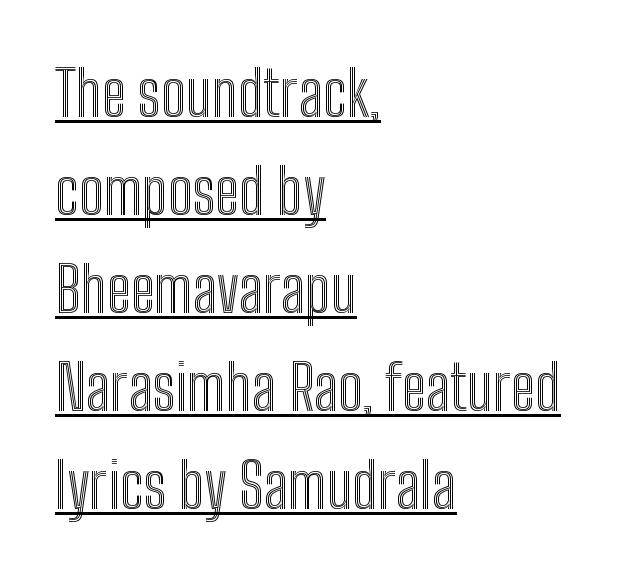
Q: Is the text italic (slanted)? A: No, it is upright.
Q: Is the text underlined? A: Yes.
Q: How is the paragraph aligned? A: Left-aligned.
Q: Is the spacing between letters normal or unusually wide? A: Normal.
Q: Is the spacing between lines tight, normal or loose? A: Normal.
Q: Width (condensed, normal, or wide)? A: Condensed.
Q: x-height? A: Medium.
Q: Monospaced? A: No.
